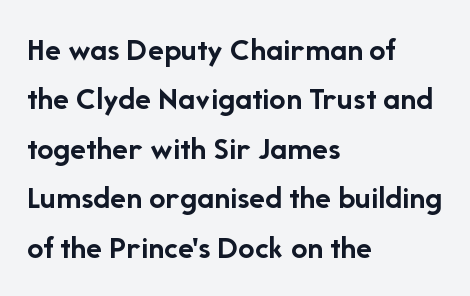
The image shows 33 px semibold sans-serif type, upright; set left-aligned, normal line spacing (1.5x), normal letter spacing, not underlined; low stroke contrast and a medium x-height.
